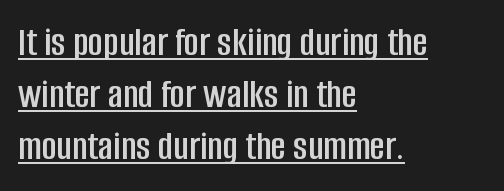
Line spacing here is normal. Looks like regular typesetting: each glyph gets only the width it needs. Students, observe the line beneath the letters — that is underlining. Nope, no serifs anywhere on these letters. The letters stand upright; this is a roman face. The type is set solid horizontally, with unmodified tracking.
